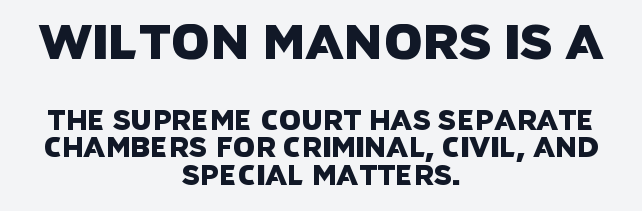
The image shows 49 px sans-serif type; set centered, tight line spacing (0.99x), normal letter spacing, not underlined; the first (top) block is 1.75x larger; low stroke contrast and a large x-height.
